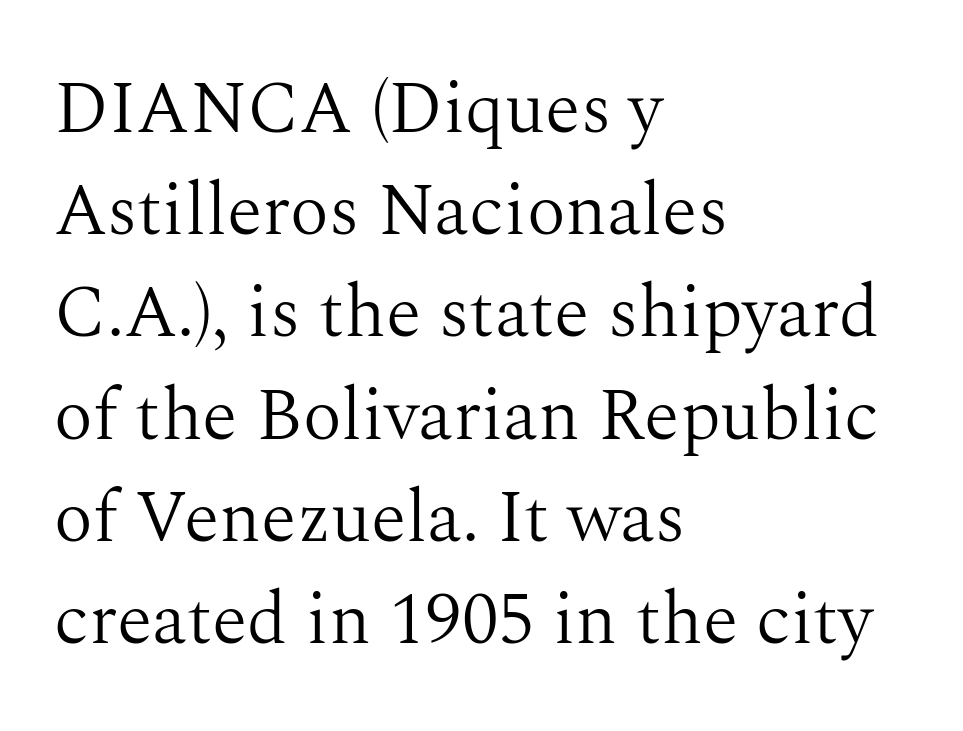
{"serif": "yes", "italic": "no", "bold": "no", "weight": "light", "width": "normal", "stroke_contrast": "medium", "x_height": "medium", "monospaced": "no", "underline": "no", "align": "left", "line_spacing": "normal", "line_spacing_ratio": 1.4, "letter_spacing": "normal", "letter_spacing_em": 0.0, "glyph_px": 73}
